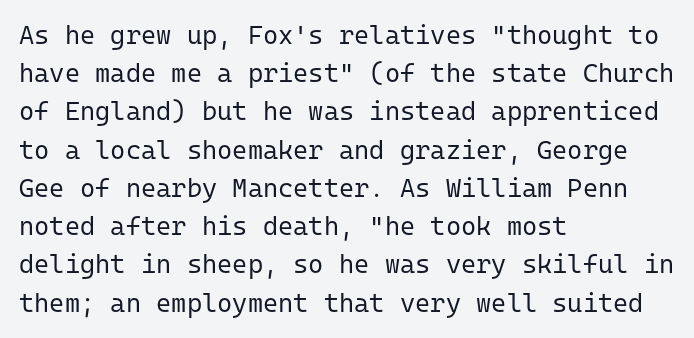
The image shows 26 px text type, upright; set left-aligned, normal line spacing (1.47x), normal letter spacing, not underlined.
